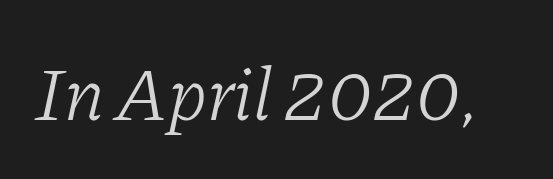
{"serif": "yes", "italic": "yes", "lean": "right", "slant_degrees": 11, "bold": "no", "weight": "light", "width": "normal", "stroke_contrast": "low", "x_height": "medium", "monospaced": "no", "underline": "no", "letter_spacing": "normal", "letter_spacing_em": 0.0, "glyph_px": 76}
